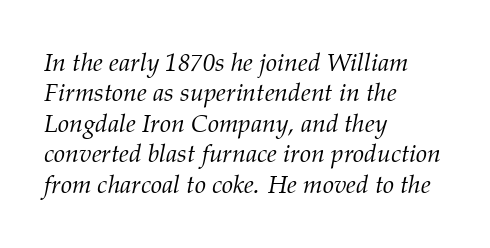
The image shows 25 px text type, italic (leaning right); set left-aligned, line spacing 1.22x, normal letter spacing, not underlined.
